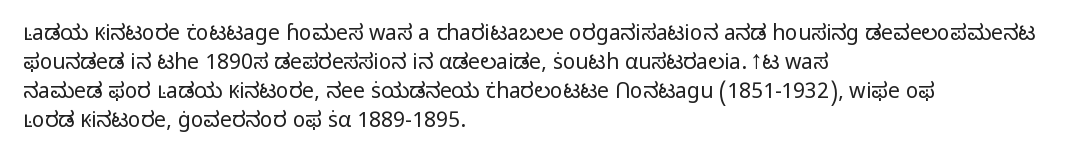
Letters rest on an invisible, unmarked baseline. Heaviness? Minimal to ordinary, like unemphasized prose. The rendering anchors every line to the left-hand side. The line-height multiplier appears to be the usual default.
